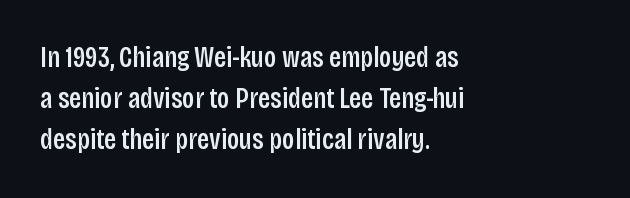
Q: Is the text italic (slanted)? A: No, it is upright.
Q: Is the typeface a serif or a sans-serif typeface? A: Sans-serif.
Q: Is the text underlined? A: No.
Q: How is the paragraph aligned? A: Left-aligned.
Q: Is the spacing between letters normal or unusually wide? A: Normal.
Q: Is the spacing between lines tight, normal or loose? A: Normal.
Q: Width (condensed, normal, or wide)? A: Condensed.
Q: Stroke contrast? A: Low.
Q: x-height? A: Large.
Q: Monospaced? A: No.
